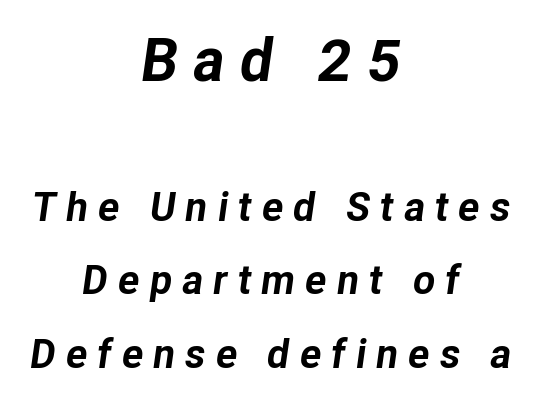
Q: Is the text bold? A: Yes.
Q: Is the text italic (slanted)? A: Yes, it leans right by about 8 degrees.
Q: Is the text underlined? A: No.
Q: How is the paragraph aligned? A: Centered.
Q: Is the spacing between letters normal or unusually wide? A: Unusually wide.
Q: Which block of text is set in a larger size, the first (top) or the second (bottom)? A: The first (top) one.
Q: Width (condensed, normal, or wide)? A: Normal.
Q: Stroke contrast? A: Low.
Q: x-height? A: Medium.
Q: Monospaced? A: No.
